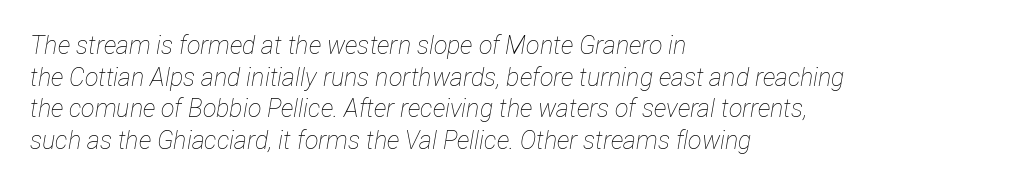
The image shows 25 px text type, italic (leaning right); set left-aligned, normal line spacing (1.27x), normal letter spacing, not underlined.
